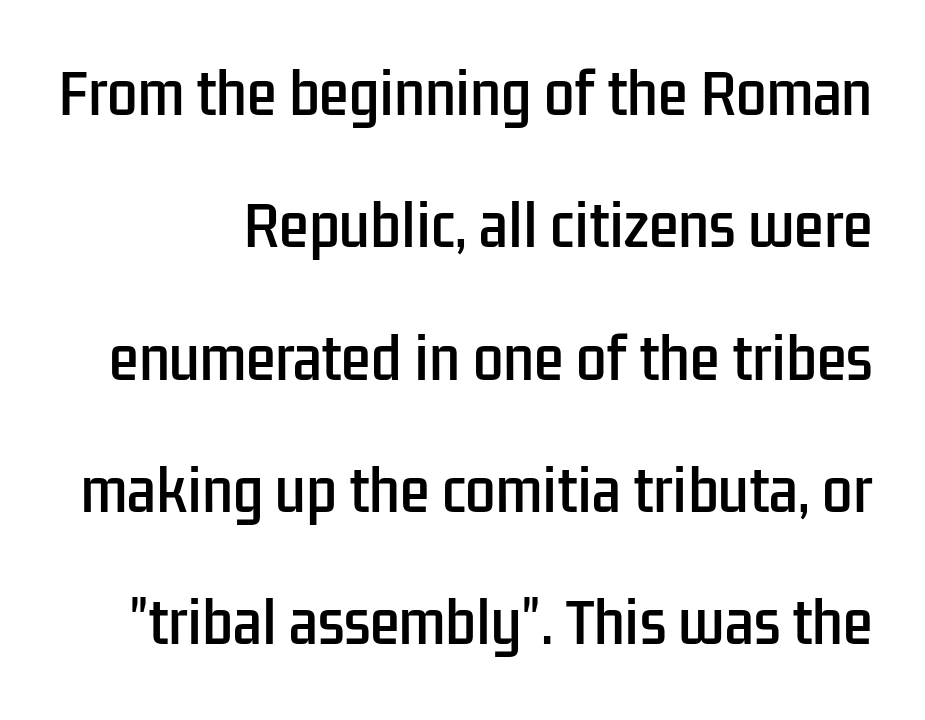
Q: Is the text italic (slanted)? A: No, it is upright.
Q: Is the typeface a serif or a sans-serif typeface? A: Sans-serif.
Q: Is the text underlined? A: No.
Q: Is the spacing between letters normal or unusually wide? A: Normal.
Q: Is the spacing between lines tight, normal or loose? A: Loose.
Q: Width (condensed, normal, or wide)? A: Condensed.
Q: Stroke contrast? A: Low.
Q: x-height? A: Medium.
Q: Monospaced? A: No.
